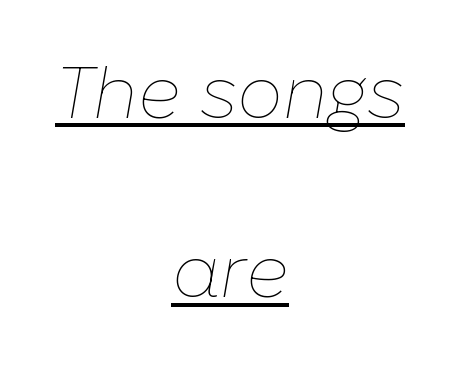
Is there much room between lines? Yes — plenty of vertical air separates them. Heft: none added — not bold. This sample has the flowing, uneven cadence of proportional lettering. Italic? Definitely — the glyphs are oblique. The rendered words wear a rule along their underside. The lines are quadded center.
